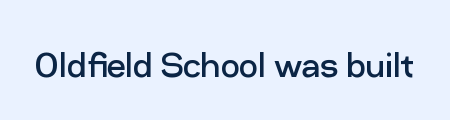
Note: no serifs on the glyphs. The zone under the glyphs is completely vacant. These lines are rendered in a variable-pitch font. The letters stand straight up with perfectly vertical stems.
